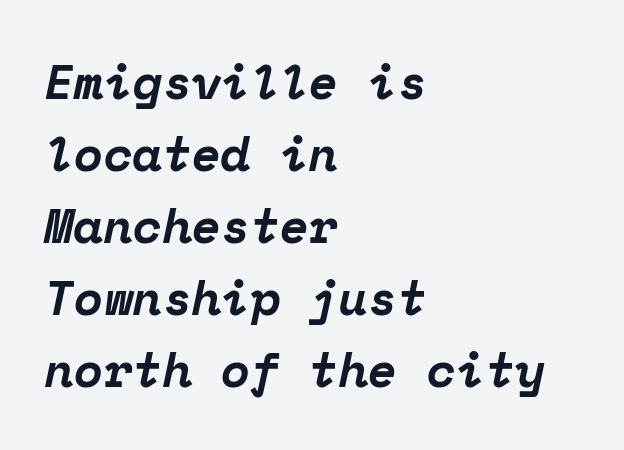
Q: Is the text bold? A: Yes.
Q: Is the text italic (slanted)? A: Yes, it leans right by about 12 degrees.
Q: Is the typeface a serif or a sans-serif typeface? A: Serif.
Q: Is the text underlined? A: No.
Q: How is the paragraph aligned? A: Left-aligned.
Q: Is the spacing between letters normal or unusually wide? A: Normal.
Q: Is the spacing between lines tight, normal or loose? A: Normal.
Q: Width (condensed, normal, or wide)? A: Normal.
Q: Stroke contrast? A: Low.
Q: x-height? A: Medium.
Q: Monospaced? A: Yes.
